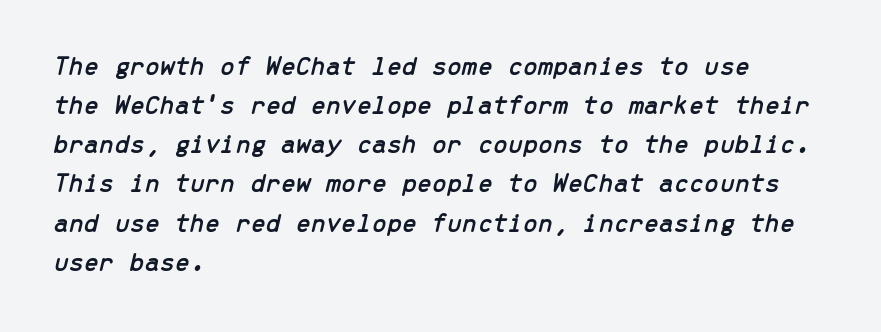
{"italic": "yes", "lean": "right", "slant_degrees": 13, "underline": "no", "align": "left", "line_spacing": "normal", "line_spacing_ratio": 1.45, "letter_spacing": "normal", "letter_spacing_em": 0.0, "glyph_px": 27}
